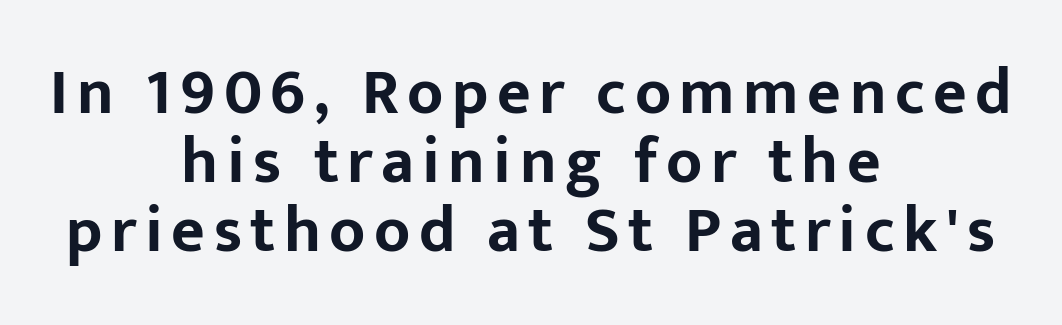
Q: Is the text bold? A: Yes.
Q: Is the text italic (slanted)? A: No, it is upright.
Q: Is the typeface a serif or a sans-serif typeface? A: Sans-serif.
Q: Is the text underlined? A: No.
Q: How is the paragraph aligned? A: Centered.
Q: Is the spacing between lines tight, normal or loose? A: Tight.
Q: Width (condensed, normal, or wide)? A: Normal.
Q: Stroke contrast? A: Low.
Q: x-height? A: Medium.
Q: Monospaced? A: No.
